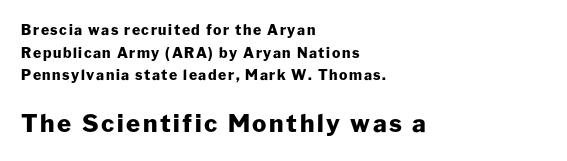
{"italic": "no", "bold": "yes", "underline": "no", "align": "left", "line_spacing": "normal", "line_spacing_ratio": 1.62, "larger_block": "second", "size_ratio": 1.71, "glyph_px": 24}
